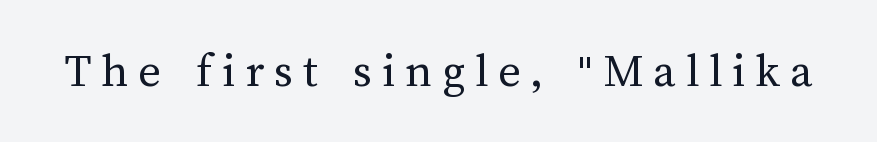
Character widths vary here, with narrow letters taking less room than wide ones. On a weight scale, this lands at 450 or below. Every character sits straight up, as roman type does. Look at the tracking — it's clearly loosened, letters drifting apart.
